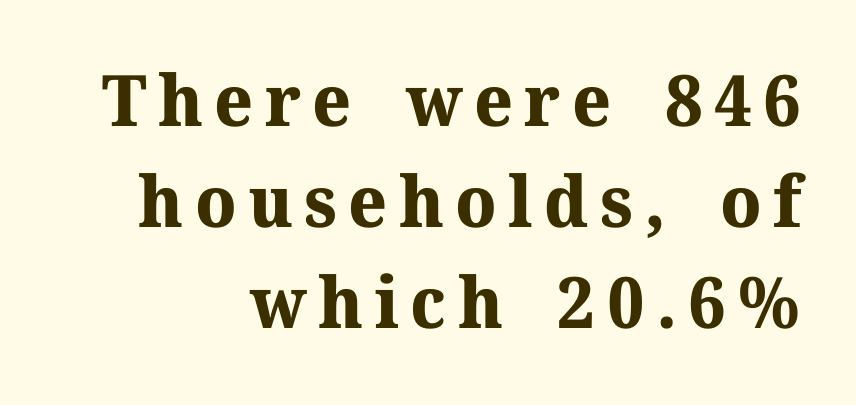
Q: Is the text bold? A: Yes.
Q: Is the text italic (slanted)? A: No, it is upright.
Q: Is the typeface a serif or a sans-serif typeface? A: Serif.
Q: Is the text underlined? A: No.
Q: How is the paragraph aligned? A: Right-aligned.
Q: Is the spacing between lines tight, normal or loose? A: Normal.
Q: Width (condensed, normal, or wide)? A: Normal.
Q: Stroke contrast? A: Medium.
Q: x-height? A: Medium.
Q: Monospaced? A: No.
